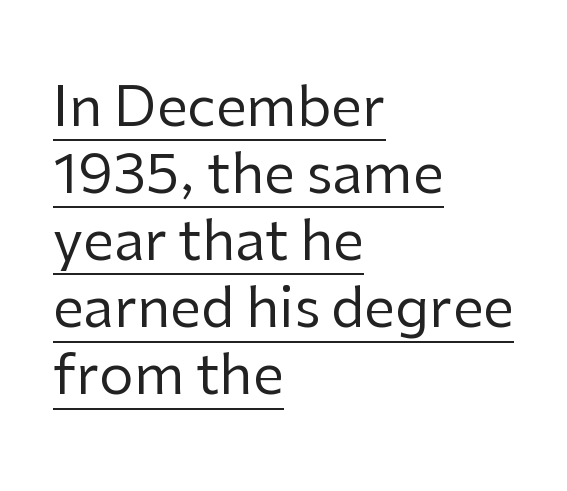
The image shows 55 px regular-weight sans-serif type, upright; set left-aligned, line spacing 1.22x, normal letter spacing, underlined; low stroke contrast and a medium x-height.
